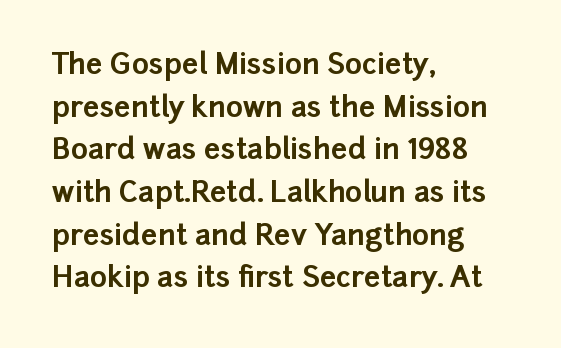
Spacing verdict: proportional, widths tailored to each character. Check where the strokes stop: nothing finishes them off — pure sans. Which margin do the lines hug? The left one — the right edge is uneven. The face used here has the dense, thick strokes of a bold.
